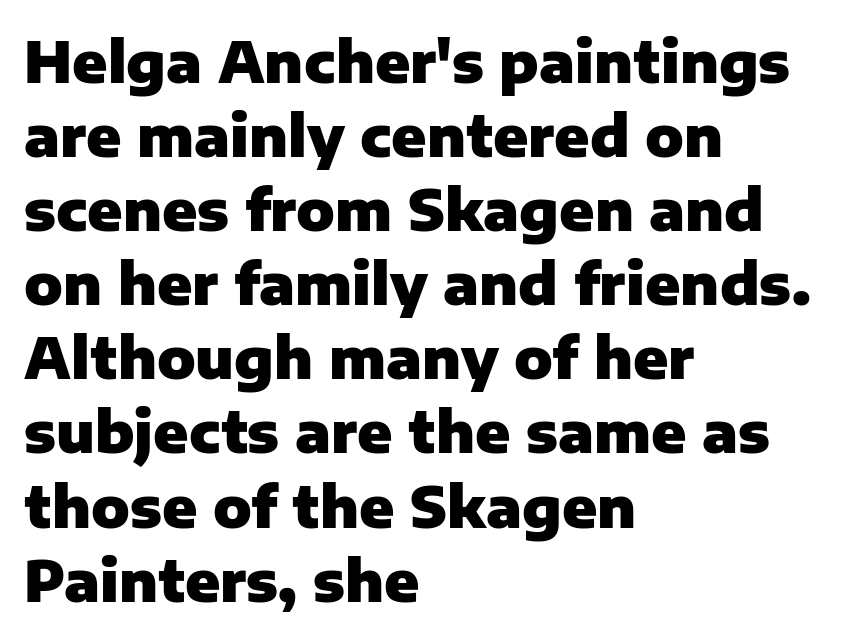
Typesetter's note: full bold, strokes at maximum text heaviness. Descender tails drop into unmarked territory. Posture: vertical. Each letter keeps its own natural width here, so spacing adapts to shape. The designer left line spacing at the default.
